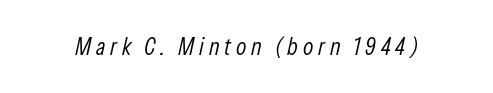
The image shows 24 px text type, italic (leaning right); set unusually wide letter spacing (+0.2 em), not underlined.
